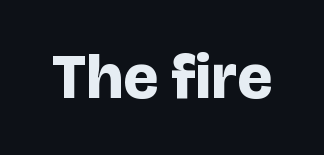
{"serif": "no", "italic": "no", "bold": "yes", "weight": "bold", "width": "normal", "stroke_contrast": "low", "x_height": "large", "monospaced": "no", "underline": "no", "letter_spacing": "normal", "letter_spacing_em": 0.0, "glyph_px": 63}
